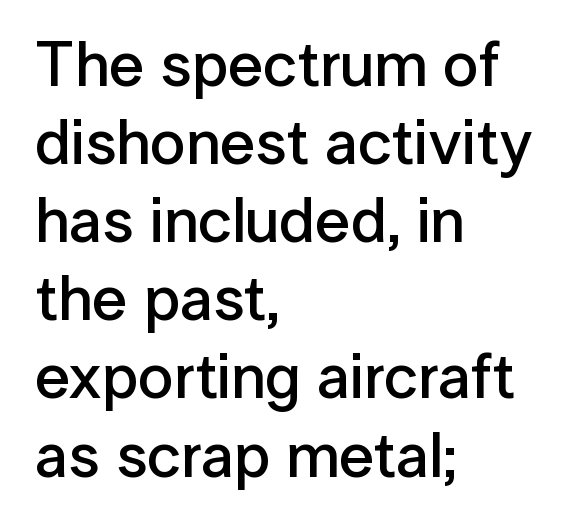
The image shows 63 px semibold sans-serif type, upright; set left-aligned, line spacing 1.24x, normal letter spacing, not underlined; low stroke contrast and a medium x-height.
